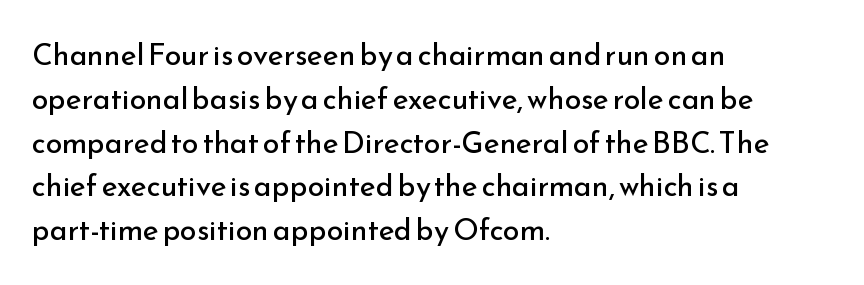
Successive baselines arrive at the customary interval. Posture: straight, roman, zero tilt. Descenders are the only things crossing below the line. Teacher's note: observe the even left margin — that is flush-left alignment. The passage shown has conventional tracking throughout. Note the varied advance widths — an 'i' is clearly narrower than an 'm'.
